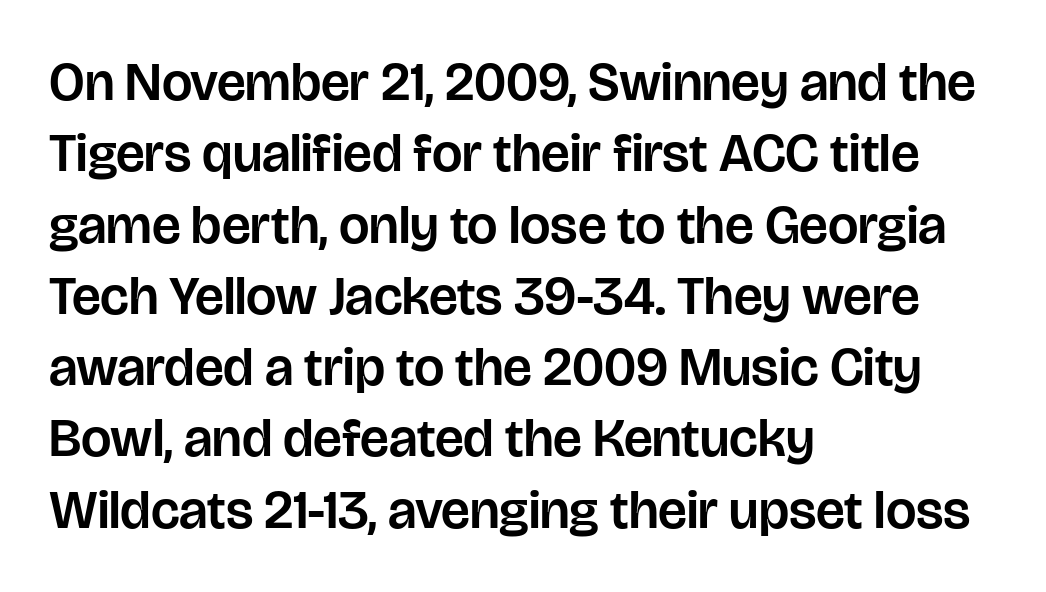
{"serif": "no", "italic": "no", "width": "normal", "stroke_contrast": "low", "x_height": "large", "monospaced": "no", "underline": "no", "align": "left", "line_spacing": "normal", "line_spacing_ratio": 1.32, "letter_spacing": "normal", "letter_spacing_em": 0.0, "glyph_px": 54}
